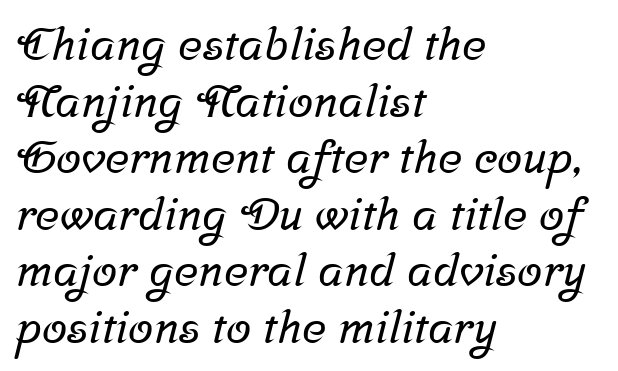
The string is rendered with underlining switched off. Does the copy run flush right? No — it runs flush left. This sample has the flowing, uneven cadence of proportional lettering.
